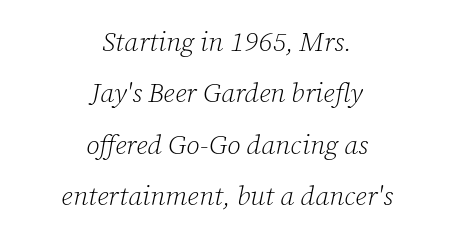
Q: Is the text bold? A: No.
Q: Is the text italic (slanted)? A: Yes, it leans right by about 12 degrees.
Q: Is the text underlined? A: No.
Q: How is the paragraph aligned? A: Centered.
Q: Is the spacing between letters normal or unusually wide? A: Normal.
Q: Is the spacing between lines tight, normal or loose? A: Loose.
